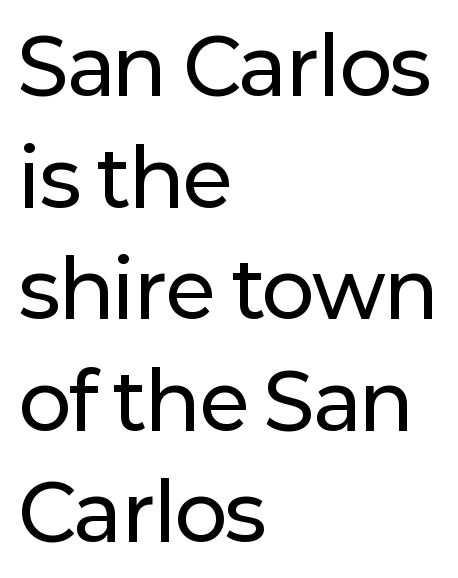
{"serif": "no", "italic": "no", "width": "normal", "stroke_contrast": "low", "x_height": "medium", "monospaced": "no", "underline": "no", "align": "left", "line_spacing": "normal", "line_spacing_ratio": 1.43, "letter_spacing": "normal", "letter_spacing_em": 0.0, "glyph_px": 78}
